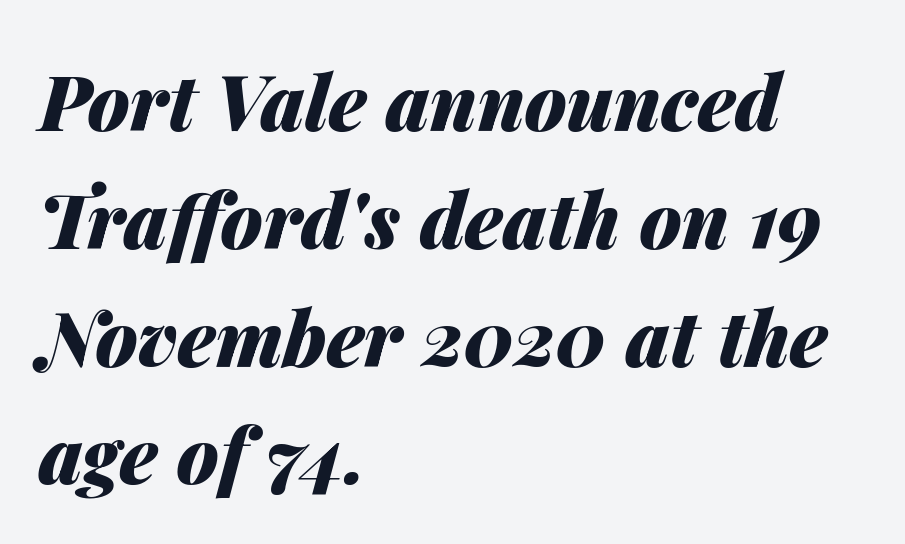
{"italic": "yes", "lean": "right", "slant_degrees": 14, "bold": "yes", "weight": "heavy", "width": "normal", "stroke_contrast": "medium", "x_height": "medium", "monospaced": "no", "underline": "no", "align": "left", "line_spacing": "normal", "line_spacing_ratio": 1.55, "letter_spacing": "normal", "letter_spacing_em": 0.0, "glyph_px": 76}
